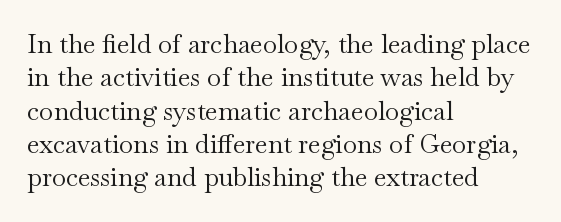
{"italic": "no", "bold": "no", "underline": "no", "align": "left", "line_spacing": "normal", "line_spacing_ratio": 1.28, "letter_spacing": "normal", "letter_spacing_em": 0.0, "glyph_px": 26}
